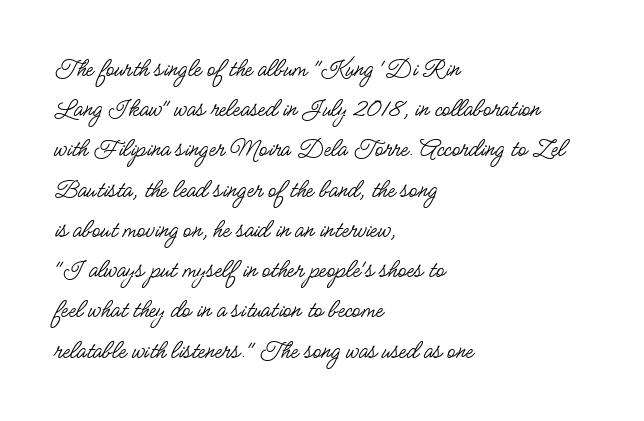
The image shows 27 px text type; set left-aligned, normal line spacing (1.49x), normal letter spacing, not underlined.
